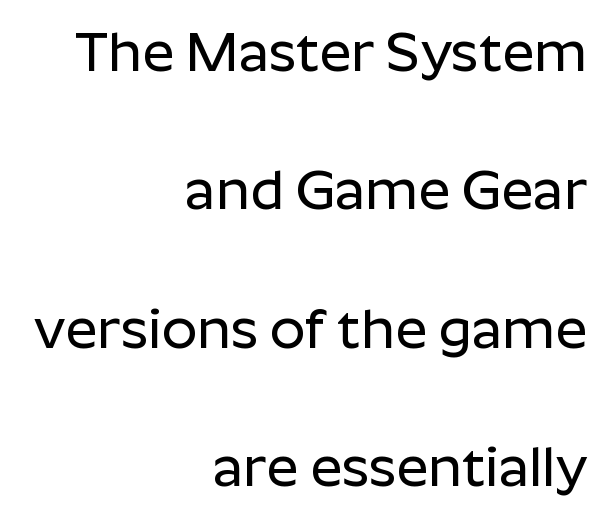
Q: Is the text italic (slanted)? A: No, it is upright.
Q: Is the typeface a serif or a sans-serif typeface? A: Sans-serif.
Q: Is the text underlined? A: No.
Q: How is the paragraph aligned? A: Right-aligned.
Q: Is the spacing between letters normal or unusually wide? A: Normal.
Q: Is the spacing between lines tight, normal or loose? A: Loose.
Q: Width (condensed, normal, or wide)? A: Normal.
Q: Stroke contrast? A: Low.
Q: x-height? A: Medium.
Q: Monospaced? A: No.
